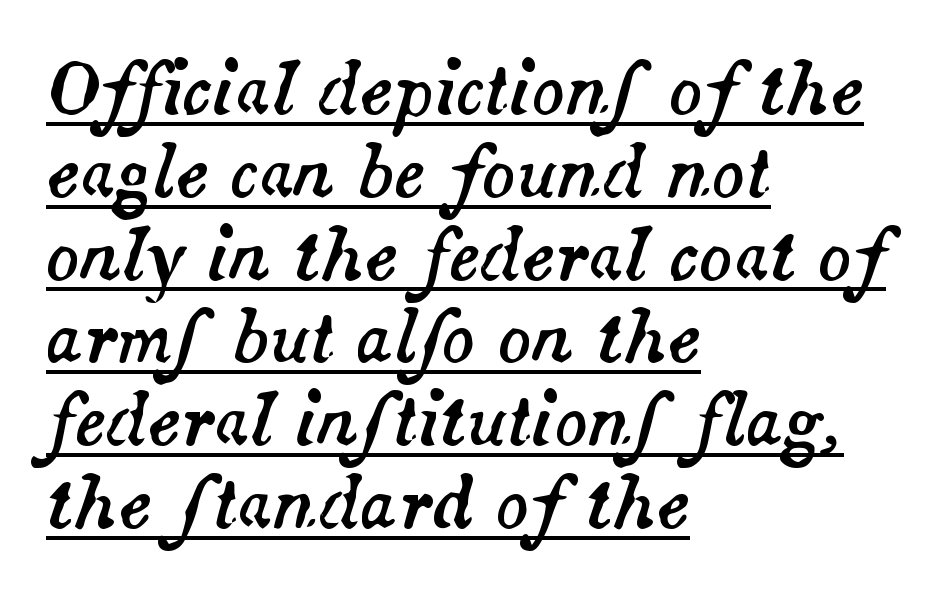
The image shows 69 px text type, italic (leaning right); set left-aligned, line spacing 1.2x, normal letter spacing, underlined; medium stroke contrast and a small x-height.
